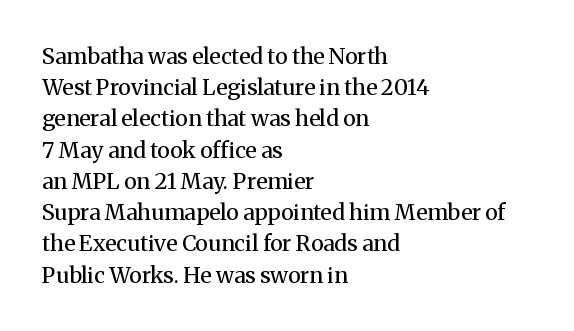
Every row of glyphs begins at an identical x-position on the left. The typesetting does not lean heavy: it is not bold. One glance says typical: line gaps are just what's usual. Underlining? Definitely not there.
